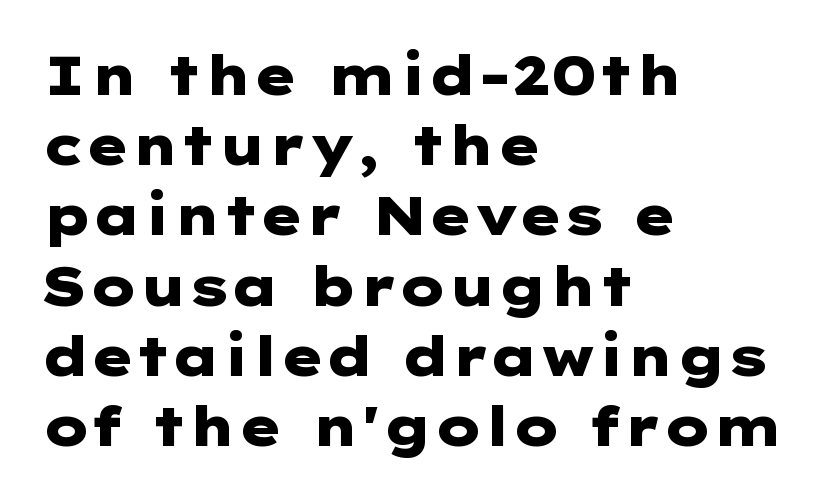
The image shows 54 px heavy, wide sans-serif type, upright; set left-aligned, normal line spacing (1.3x), normal letter spacing, not underlined; low stroke contrast and a medium x-height.
